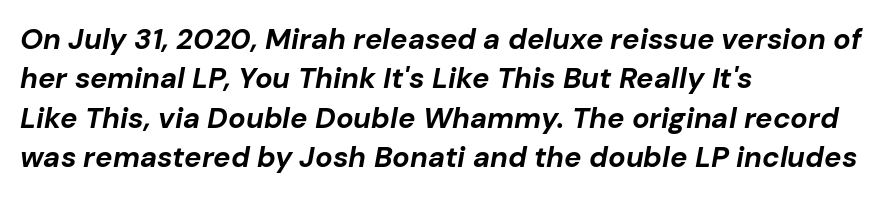
The image shows 29 px bold type, italic (leaning right); set left-aligned, normal line spacing (1.36x), normal letter spacing, not underlined; low stroke contrast and a medium x-height.
